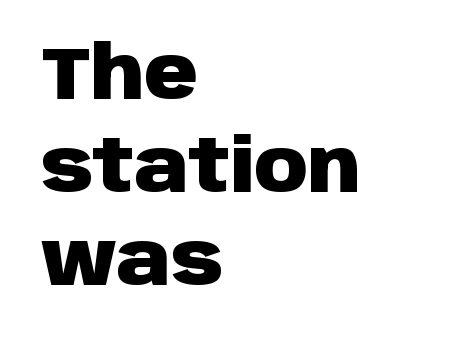
Q: Is the text bold? A: Yes.
Q: Is the text italic (slanted)? A: No, it is upright.
Q: Is the typeface a serif or a sans-serif typeface? A: Sans-serif.
Q: Is the text underlined? A: No.
Q: How is the paragraph aligned? A: Left-aligned.
Q: Is the spacing between letters normal or unusually wide? A: Normal.
Q: Is the spacing between lines tight, normal or loose? A: Normal.
Q: Width (condensed, normal, or wide)? A: Normal.
Q: Stroke contrast? A: Low.
Q: x-height? A: Large.
Q: Monospaced? A: No.
